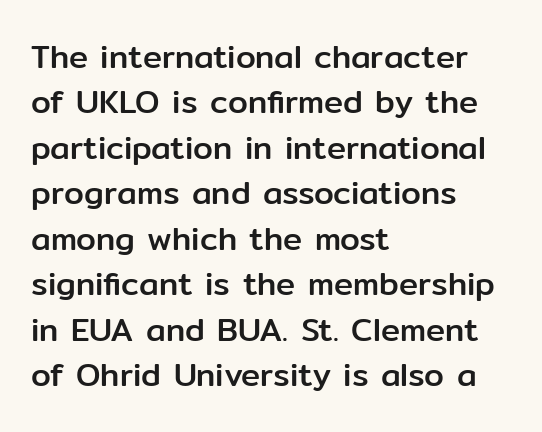
The image shows 32 px sans-serif type, upright; set left-aligned, normal line spacing (1.42x), normal letter spacing, not underlined; low stroke contrast and a medium x-height.
